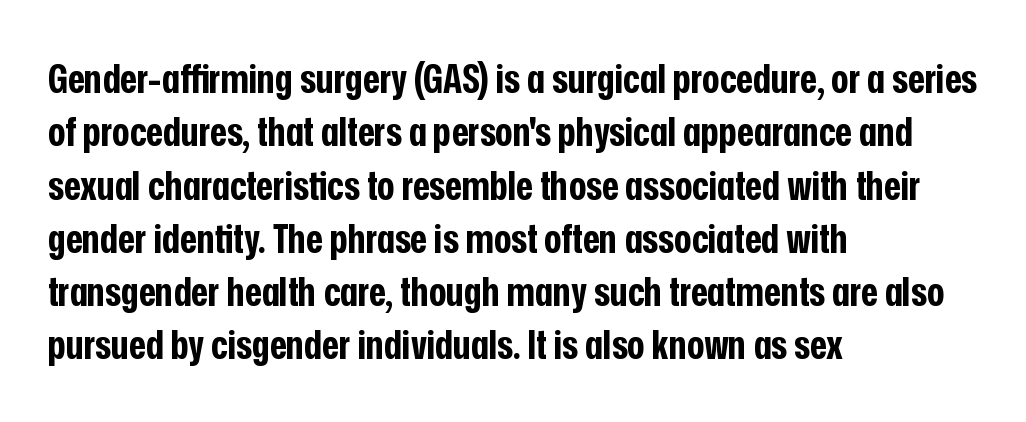
{"serif": "no", "italic": "no", "bold": "yes", "weight": "bold", "width": "condensed", "stroke_contrast": "low", "x_height": "medium", "monospaced": "no", "underline": "no", "align": "left", "line_spacing": "normal", "line_spacing_ratio": 1.3, "letter_spacing": "normal", "letter_spacing_em": 0.0, "glyph_px": 41}
